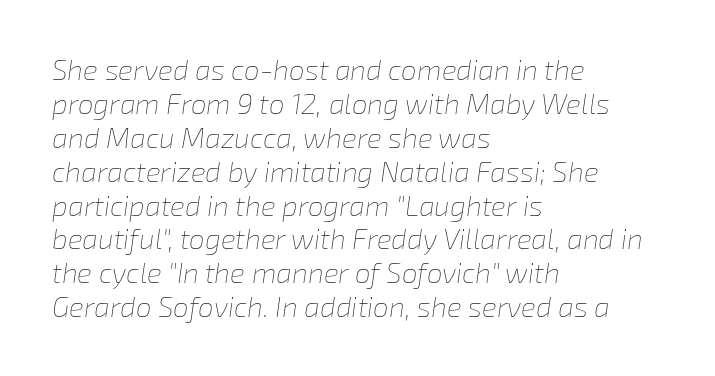
The image shows 28 px thin type, italic (leaning right); set left-aligned, line spacing 1.21x, normal letter spacing, not underlined; low stroke contrast and a medium x-height.
